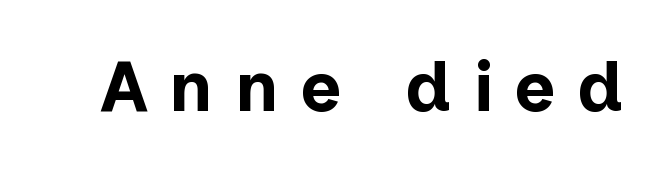
The image shows 71 px bold sans-serif type, upright; set unusually wide letter spacing (+0.3 em), not underlined; low stroke contrast and a medium x-height.
